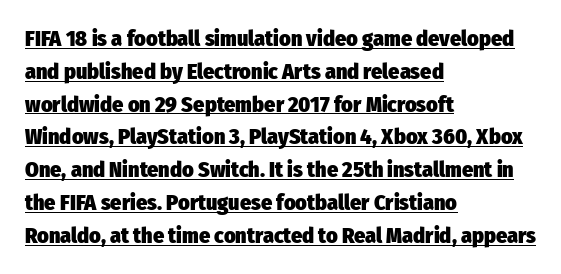
{"italic": "no", "bold": "yes", "underline": "yes", "align": "left", "line_spacing": "normal", "line_spacing_ratio": 1.49, "letter_spacing": "normal", "letter_spacing_em": 0.0, "glyph_px": 22}
